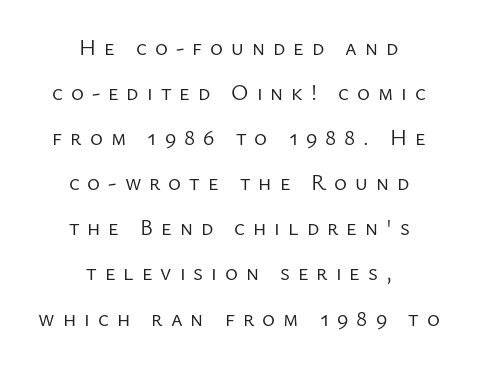
The image shows 22 px text type, upright; set centered, loose line spacing (2.05x), unusually wide letter spacing (+0.36 em), not underlined.
